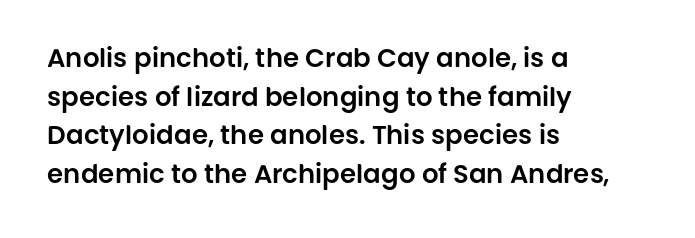
{"italic": "no", "underline": "no", "align": "left", "line_spacing": "normal", "line_spacing_ratio": 1.49, "letter_spacing": "normal", "letter_spacing_em": 0.0, "glyph_px": 26}
